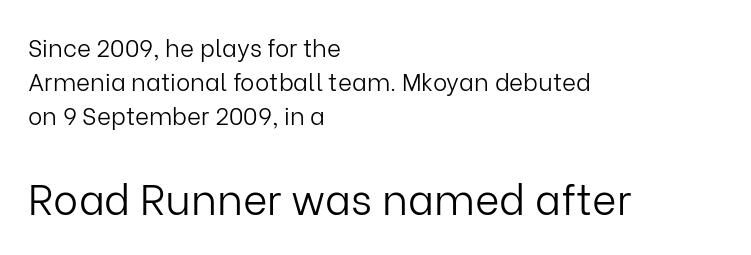
Q: Is the text bold? A: No.
Q: Is the text italic (slanted)? A: No, it is upright.
Q: Is the typeface a serif or a sans-serif typeface? A: Sans-serif.
Q: Is the text underlined? A: No.
Q: How is the paragraph aligned? A: Left-aligned.
Q: Is the spacing between letters normal or unusually wide? A: Normal.
Q: Is the spacing between lines tight, normal or loose? A: Normal.
Q: Which block of text is set in a larger size, the first (top) or the second (bottom)? A: The second (bottom) one.
Q: Width (condensed, normal, or wide)? A: Normal.
Q: Stroke contrast? A: Low.
Q: x-height? A: Medium.
Q: Monospaced? A: No.
